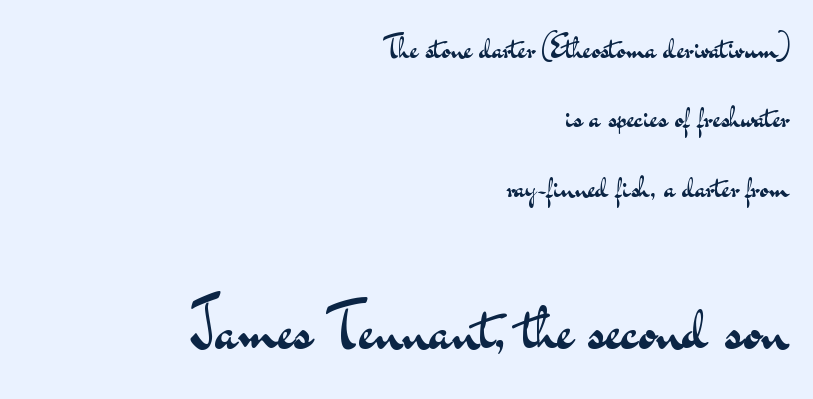
The weight would be labelled regular, book, light, or lighter still. Does extra space separate the letters? No, they use regular spacing. Varying glyph widths throughout — classic text-font behaviour. The block of text is sparse from top to bottom, with ample space between rows. The passage shown begins with its smaller block and ends with its larger one. Classification — sans serif.
